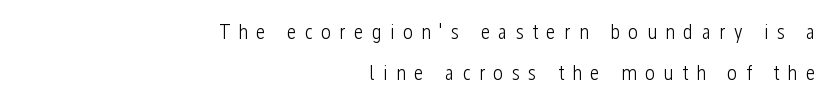
Q: Is the text bold? A: No.
Q: Is the text italic (slanted)? A: No, it is upright.
Q: Is the text underlined? A: No.
Q: How is the paragraph aligned? A: Right-aligned.
Q: Is the spacing between letters normal or unusually wide? A: Unusually wide.
Q: Is the spacing between lines tight, normal or loose? A: Loose.
